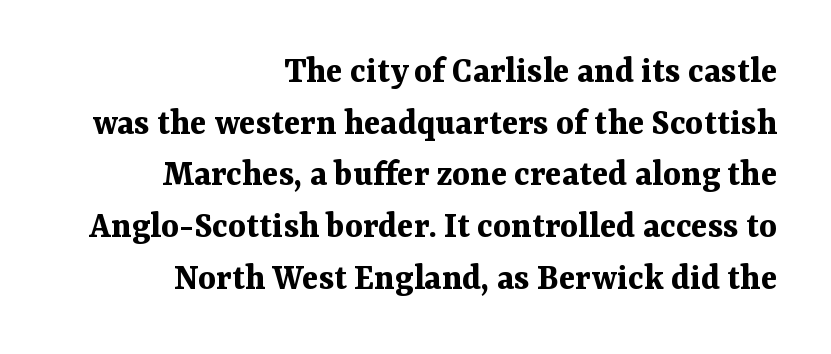
{"serif": "yes", "italic": "no", "bold": "yes", "weight": "bold", "width": "normal", "stroke_contrast": "medium", "x_height": "medium", "monospaced": "no", "underline": "no", "align": "right", "line_spacing": "normal", "line_spacing_ratio": 1.36, "letter_spacing": "normal", "letter_spacing_em": 0.0, "glyph_px": 38}
